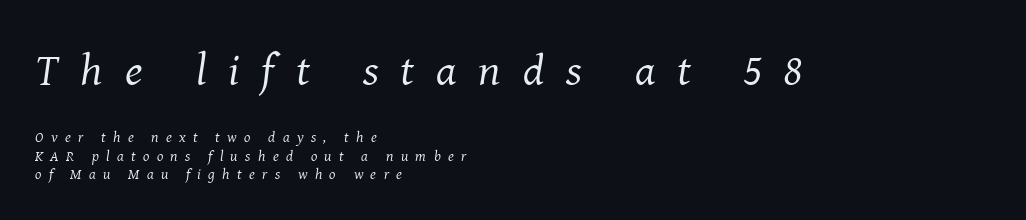
The image shows 45 px regular-weight serif type, italic (leaning right); set left-aligned, line spacing 1.21x, unusually wide letter spacing (+0.49 em), not underlined; the first (top) block is 3.0x larger; medium stroke contrast and a medium x-height.
